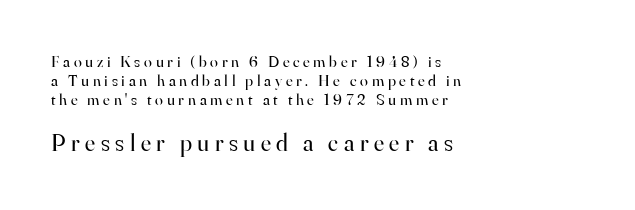
Q: Is the text bold? A: No.
Q: Is the text italic (slanted)? A: No, it is upright.
Q: Is the text underlined? A: No.
Q: How is the paragraph aligned? A: Left-aligned.
Q: Is the spacing between letters normal or unusually wide? A: Unusually wide.
Q: Which block of text is set in a larger size, the first (top) or the second (bottom)? A: The second (bottom) one.
